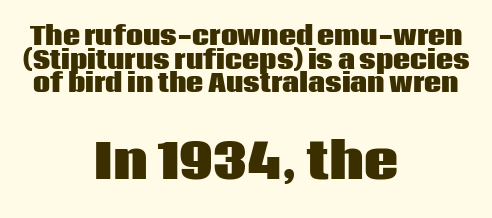
{"serif": "no", "italic": "no", "bold": "yes", "weight": "heavy", "width": "normal", "stroke_contrast": "low", "x_height": "large", "monospaced": "no", "underline": "no", "align": "center", "line_spacing": "tight", "line_spacing_ratio": 0.98, "letter_spacing": "normal", "letter_spacing_em": 0.0, "larger_block": "second", "size_ratio": 2.0, "glyph_px": 48}
